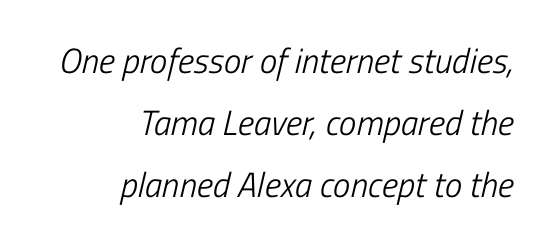
{"italic": "yes", "lean": "right", "slant_degrees": 13, "bold": "no", "weight": "light", "width": "condensed", "stroke_contrast": "low", "x_height": "medium", "monospaced": "no", "underline": "no", "align": "right", "line_spacing_ratio": 1.77, "letter_spacing": "normal", "letter_spacing_em": 0.0, "glyph_px": 35}
